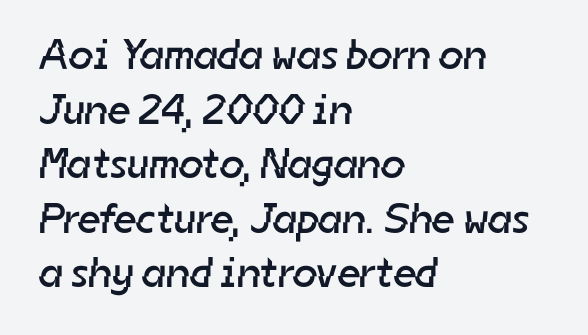
Q: Is the text bold? A: No.
Q: Is the typeface a serif or a sans-serif typeface? A: Sans-serif.
Q: Is the text underlined? A: No.
Q: How is the paragraph aligned? A: Left-aligned.
Q: Is the spacing between letters normal or unusually wide? A: Normal.
Q: Is the spacing between lines tight, normal or loose? A: Normal.
Q: Width (condensed, normal, or wide)? A: Normal.
Q: Stroke contrast? A: Low.
Q: x-height? A: Medium.
Q: Monospaced? A: No.
